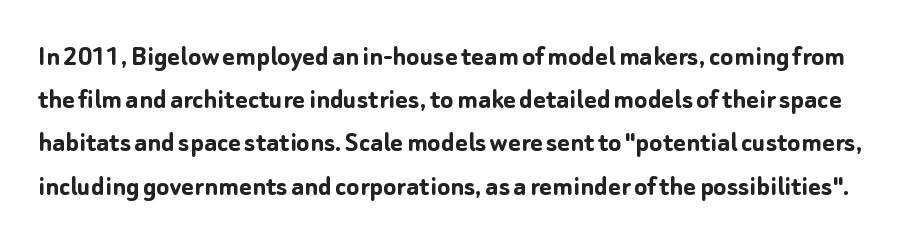
Q: Is the text bold? A: Yes.
Q: Is the text italic (slanted)? A: No, it is upright.
Q: Is the typeface a serif or a sans-serif typeface? A: Sans-serif.
Q: Is the text underlined? A: No.
Q: Is the spacing between letters normal or unusually wide? A: Normal.
Q: Is the spacing between lines tight, normal or loose? A: Normal.
Q: Width (condensed, normal, or wide)? A: Normal.
Q: Stroke contrast? A: Low.
Q: x-height? A: Medium.
Q: Monospaced? A: No.
